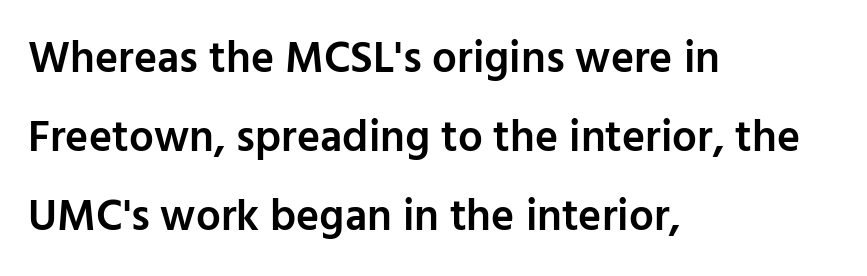
The image shows 44 px semibold sans-serif type, upright; set left-aligned, line spacing 1.79x, normal letter spacing, not underlined; low stroke contrast and a medium x-height.
